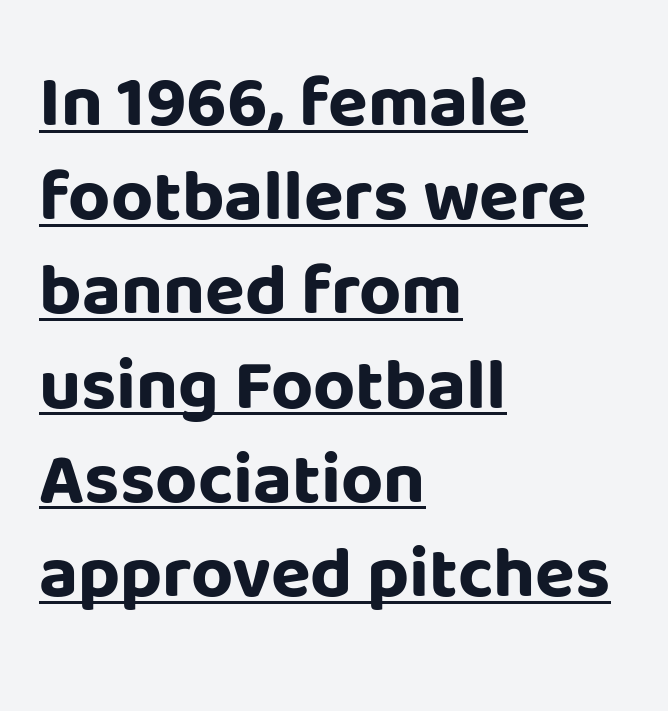
The image shows 73 px bold sans-serif type, upright; set left-aligned, normal line spacing (1.29x), normal letter spacing, underlined; low stroke contrast and a large x-height.
